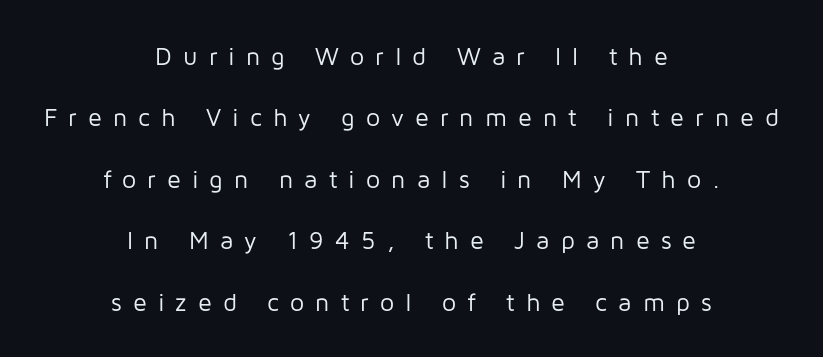
{"italic": "no", "bold": "no", "underline": "no", "align": "center", "line_spacing": "loose", "line_spacing_ratio": 2.46, "letter_spacing": "wide", "letter_spacing_em": 0.44, "glyph_px": 25}
